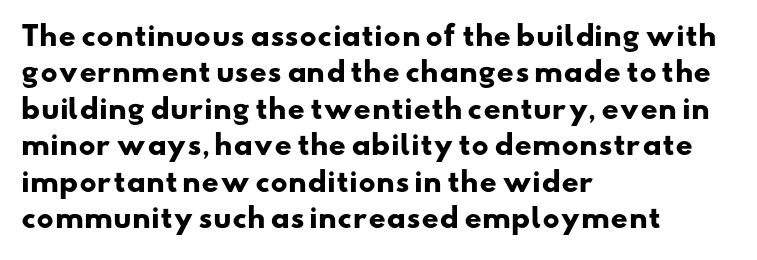
Q: Is the text bold? A: Yes.
Q: Is the text underlined? A: No.
Q: How is the paragraph aligned? A: Left-aligned.
Q: Is the spacing between letters normal or unusually wide? A: Normal.
Q: Is the spacing between lines tight, normal or loose? A: Normal.
